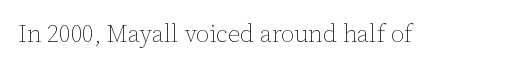
Only glyphs here, with clear space below each row. Notice how the stems are strictly vertical — no italics here. Between one letter and the next there's only the usual sliver of space. Is this a heavy cut? Hardly; it is regular or lighter.
